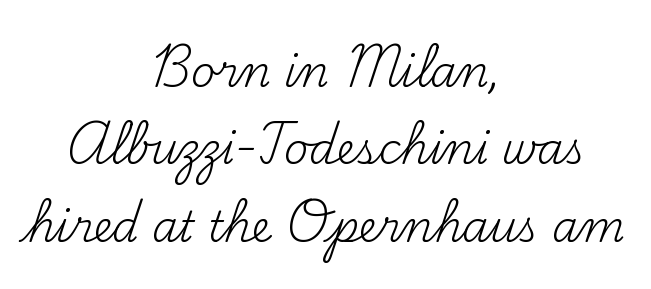
The image shows 42 px regular-weight serif type; set centered, line spacing 1.84x, normal letter spacing, not underlined; medium stroke contrast and a small x-height.
